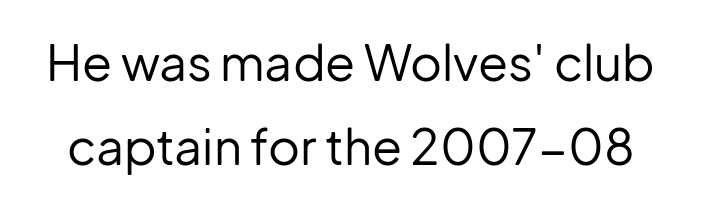
The image shows 49 px regular-weight sans-serif type, upright; set line spacing 1.72x, normal letter spacing, not underlined; low stroke contrast and a medium x-height.
